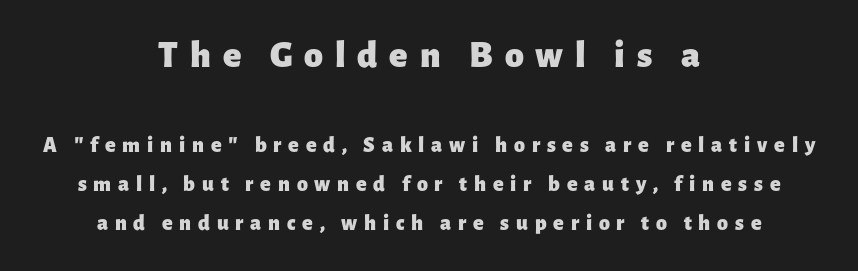
The image shows 38 px heavy sans-serif type, upright; set centered, line spacing 1.77x, unusually wide letter spacing (+0.31 em), not underlined; the first (top) block is 1.73x larger; low stroke contrast and a medium x-height.
